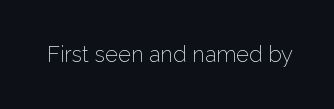
The space directly below the letters is spotless. Quick note: not italic, upright. The line texture is even and compact thanks to regular tracking. These glyphs show unthickened strokes, regular width or finer.
